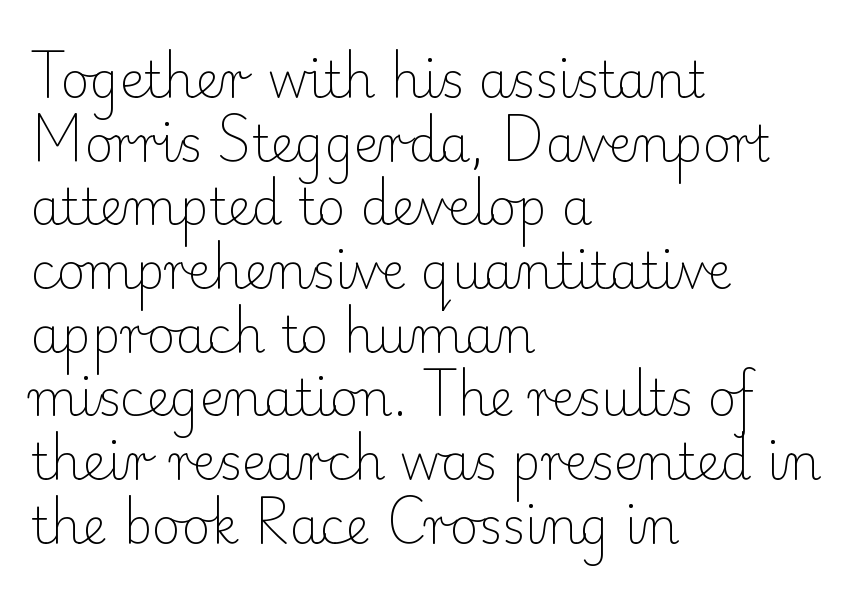
The image shows 49 px light serif type, upright; set left-aligned, normal line spacing (1.3x), normal letter spacing, not underlined; low stroke contrast and a small x-height.
